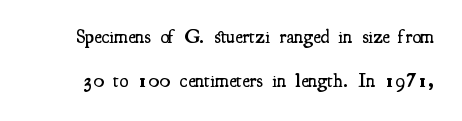
Q: Is the text bold? A: Semi-bold.
Q: Is the text italic (slanted)? A: No, it is upright.
Q: Is the text underlined? A: No.
Q: Is the spacing between letters normal or unusually wide? A: Normal.
Q: Is the spacing between lines tight, normal or loose? A: Loose.
